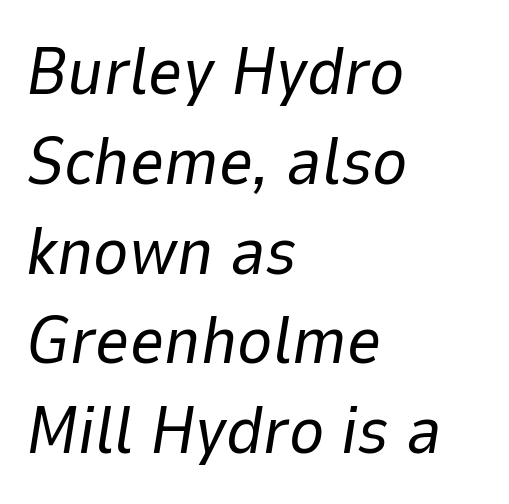
Q: Is the text bold? A: No.
Q: Is the text italic (slanted)? A: Yes, it leans right by about 9 degrees.
Q: Is the text underlined? A: No.
Q: How is the paragraph aligned? A: Left-aligned.
Q: Is the spacing between letters normal or unusually wide? A: Normal.
Q: Is the spacing between lines tight, normal or loose? A: Normal.
Q: Width (condensed, normal, or wide)? A: Normal.
Q: Stroke contrast? A: Low.
Q: x-height? A: Medium.
Q: Monospaced? A: No.
